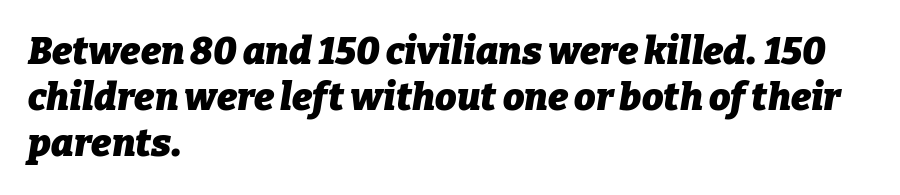
The image shows 38 px heavy type, italic (leaning right); set left-aligned, line spacing 1.21x, normal letter spacing, not underlined; low stroke contrast and a medium x-height.
